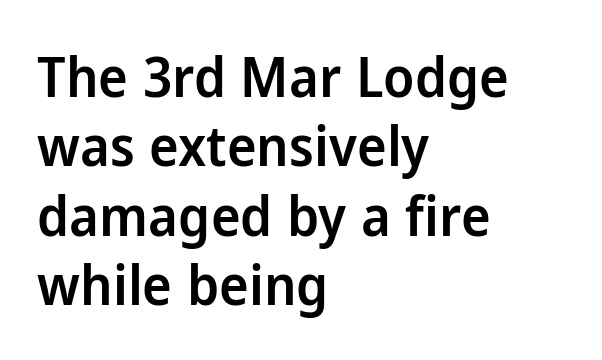
{"serif": "no", "italic": "no", "bold": "semi", "weight": "semibold", "width": "normal", "stroke_contrast": "low", "x_height": "medium", "monospaced": "no", "underline": "no", "align": "left", "line_spacing_ratio": 1.24, "letter_spacing": "normal", "letter_spacing_em": 0.0, "glyph_px": 56}
